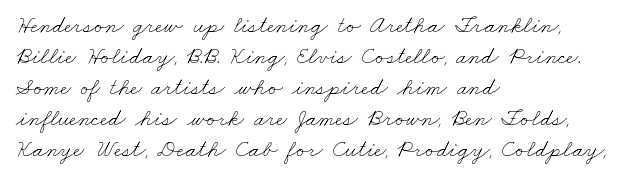
The image shows 24 px text type; set left-aligned, normal line spacing (1.29x), normal letter spacing, not underlined.
